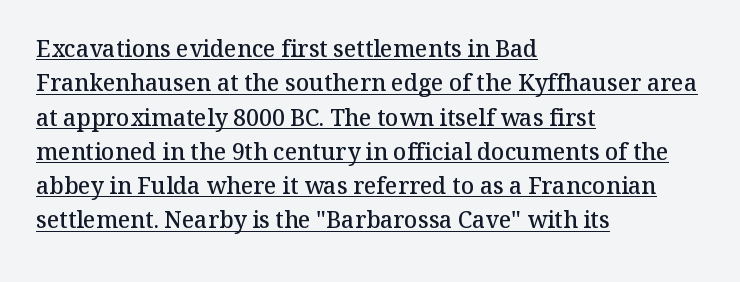
The letters sit at their default tracking, neither squeezed nor spread. I'd describe the lettering as semibold — firm but not a full bold. Italic: no, the glyphs are upright roman. The lettering is marked with a stroke running underneath it. Honestly, the row spacing looks completely unremarkable.
